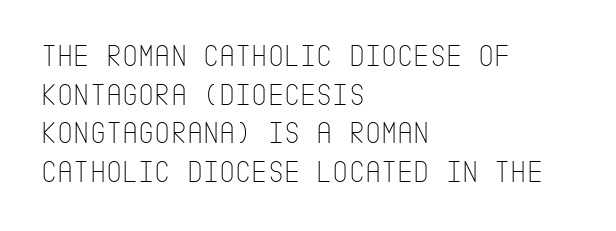
The image shows 31 px thin, condensed sans-serif type, upright; set left-aligned, normal line spacing (1.25x), normal letter spacing, not underlined; low stroke contrast and a large x-height.
